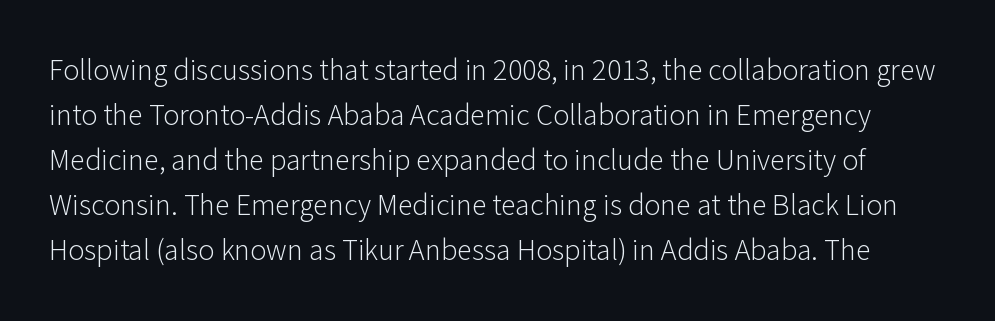
The font family rendered here belongs to the sans-serif group. Think standard paragraph weight, or any step lighter than that. Posture: upright roman. This sample keeps an unexceptional amount of space between lines.
